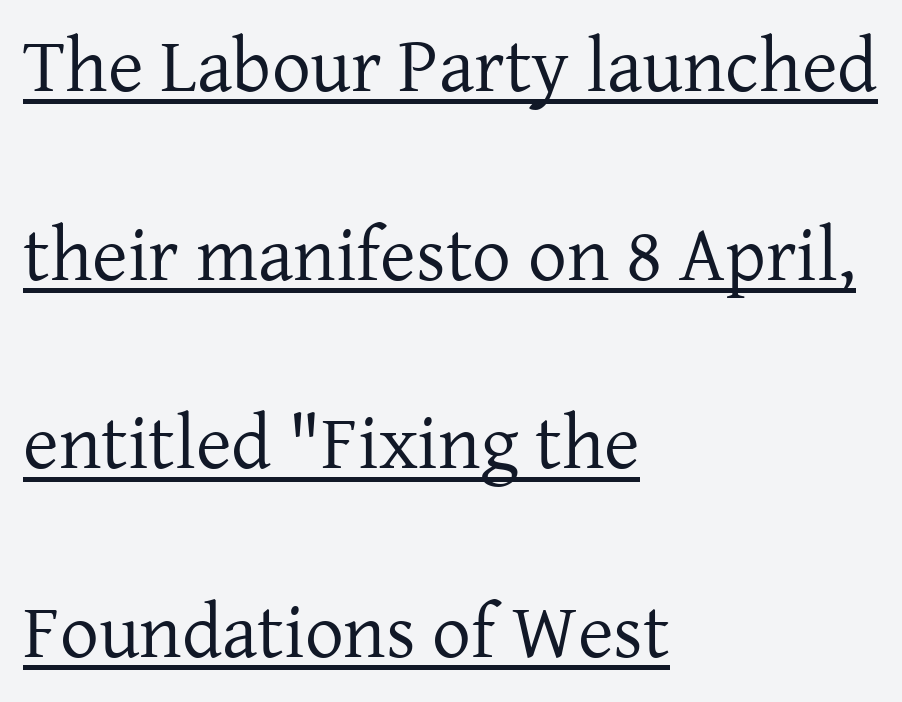
The image shows 77 px regular-weight serif type, upright; set left-aligned, loose line spacing (2.45x), normal letter spacing, underlined; low stroke contrast and a medium x-height.
